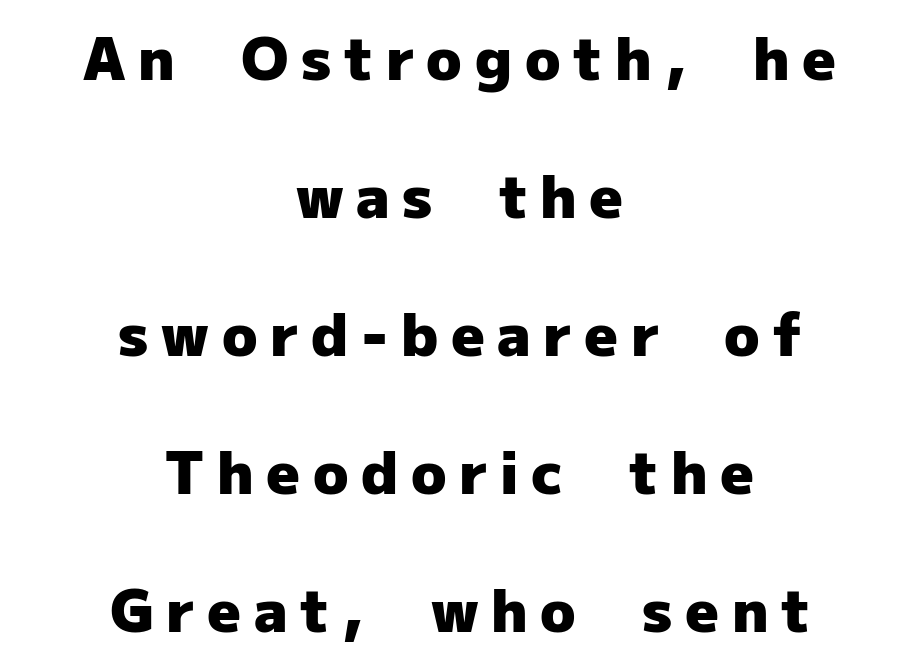
The words here are not underlined. These lines are rendered in a variable-pitch font. The leading is generous, giving the passage an open texture. The letters stand straight up with perfectly vertical stems.
